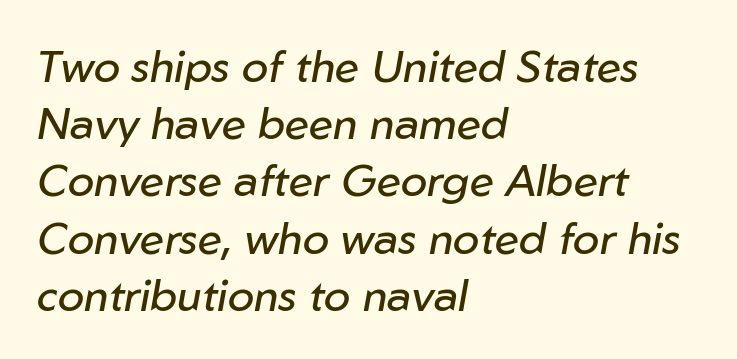
The image shows 44 px regular-weight type, italic (leaning right); set left-aligned, normal line spacing (1.3x), normal letter spacing, not underlined; low stroke contrast and a medium x-height.
